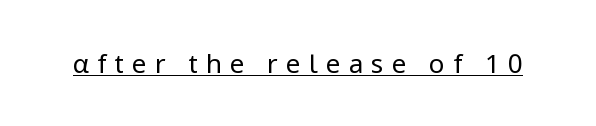
Ordinary non-slanted type is in use. Glance below the letters and you will spot a drawn line. No letter is thick-stroked: the sample isn't bold. Does extra space separate the letters? Yes, quite a lot of it.
